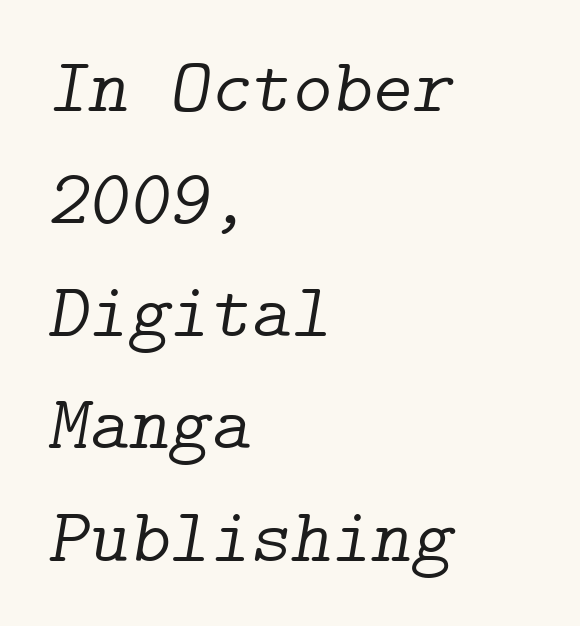
{"serif": "yes", "italic": "yes", "lean": "right", "slant_degrees": 9, "bold": "no", "weight": "light", "width": "normal", "stroke_contrast": "low", "x_height": "medium", "underline": "no", "align": "left", "line_spacing": "normal", "line_spacing_ratio": 1.46, "letter_spacing": "normal", "letter_spacing_em": 0.0, "glyph_px": 77}
